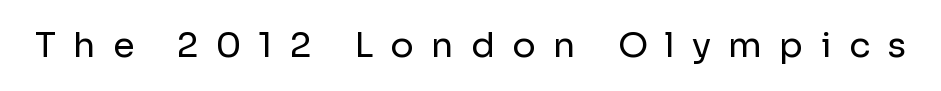
{"serif": "no", "italic": "no", "bold": "no", "weight": "regular", "width": "normal", "stroke_contrast": "low", "x_height": "medium", "monospaced": "no", "underline": "no", "letter_spacing": "wide", "letter_spacing_em": 0.49, "glyph_px": 35}
